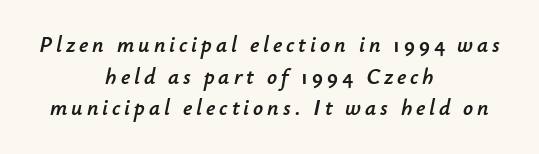
Q: Is the text italic (slanted)? A: Yes, it leans right by about 12 degrees.
Q: Is the text underlined? A: No.
Q: How is the paragraph aligned? A: Centered.
Q: Is the spacing between lines tight, normal or loose? A: Normal.
